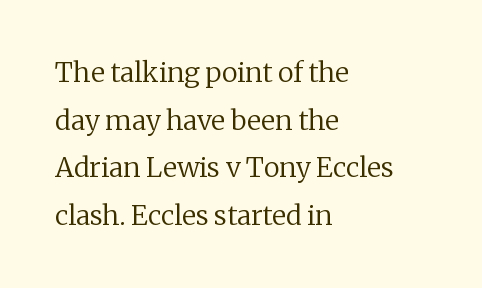
The image shows 27 px text type, upright; set left-aligned, line spacing 1.76x, normal letter spacing, not underlined.
